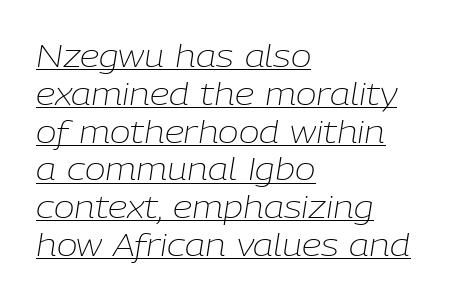
{"italic": "yes", "lean": "right", "slant_degrees": 9, "bold": "no", "weight": "light", "width": "normal", "stroke_contrast": "low", "x_height": "medium", "monospaced": "no", "underline": "yes", "align": "left", "line_spacing_ratio": 1.22, "letter_spacing": "normal", "letter_spacing_em": 0.0, "glyph_px": 31}
